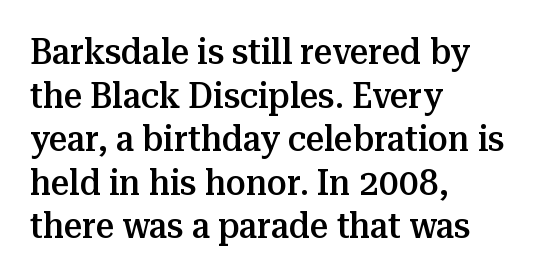
These lines are rendered in a variable-pitch font. Anything drawn beneath the words? Only blank space. You can tell it's not italic because the verticals are truly vertical. In terms of letterform style, serifs are clearly present.
